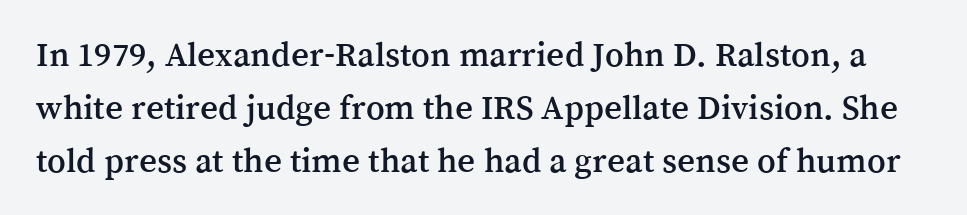
{"serif": "yes", "italic": "no", "width": "normal", "stroke_contrast": "medium", "x_height": "medium", "monospaced": "no", "underline": "no", "line_spacing": "normal", "line_spacing_ratio": 1.52, "letter_spacing": "normal", "letter_spacing_em": 0.0, "glyph_px": 35}
